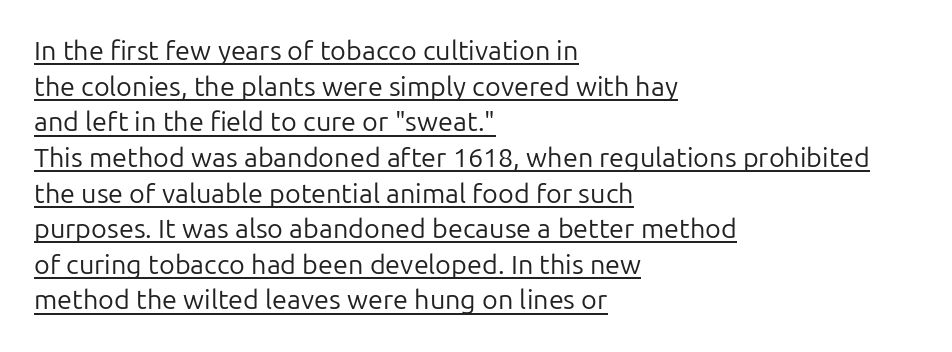
{"italic": "no", "bold": "no", "underline": "yes", "align": "left", "line_spacing": "normal", "line_spacing_ratio": 1.32, "letter_spacing": "normal", "letter_spacing_em": 0.0, "glyph_px": 27}
